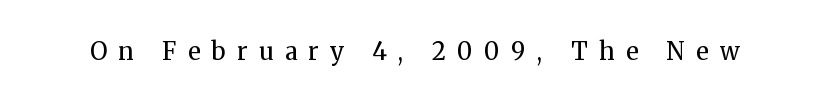
The image shows 24 px text type, upright; set unusually wide letter spacing (+0.48 em), not underlined.
